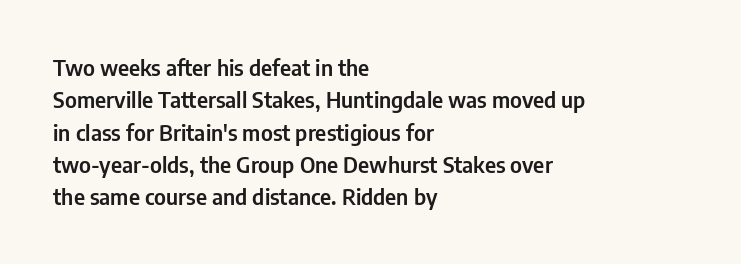
Q: Is the text italic (slanted)? A: No, it is upright.
Q: Is the text underlined? A: No.
Q: How is the paragraph aligned? A: Left-aligned.
Q: Is the spacing between letters normal or unusually wide? A: Normal.
Q: Is the spacing between lines tight, normal or loose? A: Normal.
